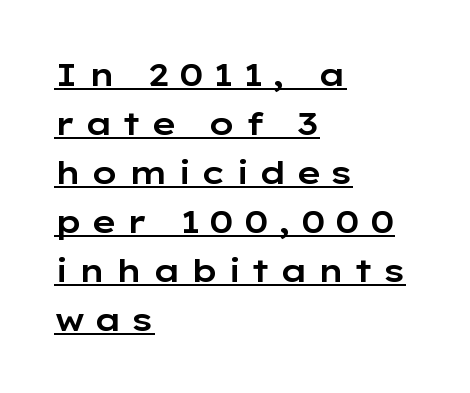
The face used here appears with an underline applied. The typeface chosen for these lines omits serifs. Character widths vary here, with narrow letters taking less room than wide ones. One-word summary of the alignment: left.
